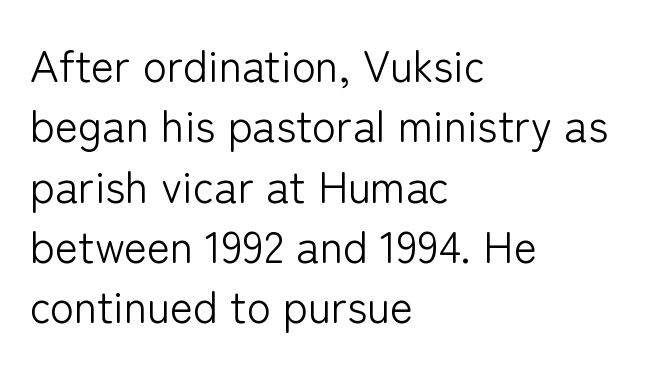
The image shows 44 px light sans-serif type, upright; set left-aligned, normal line spacing (1.37x), normal letter spacing, not underlined; low stroke contrast and a medium x-height.
